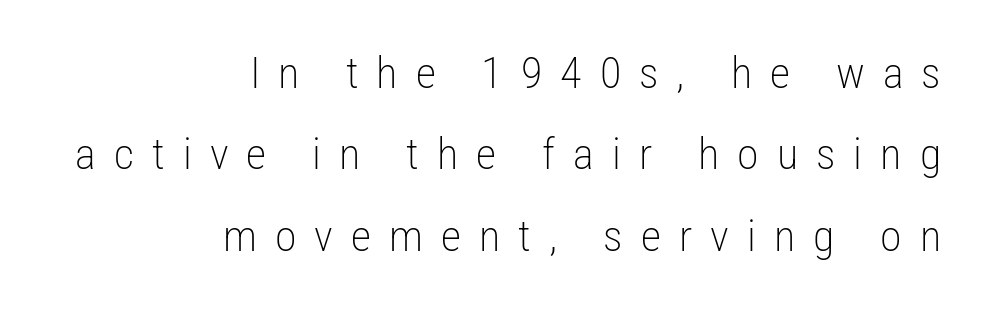
The image shows 44 px light, condensed sans-serif type, upright; set right-aligned, line spacing 1.85x, unusually wide letter spacing (+0.41 em), not underlined; low stroke contrast and a medium x-height.
